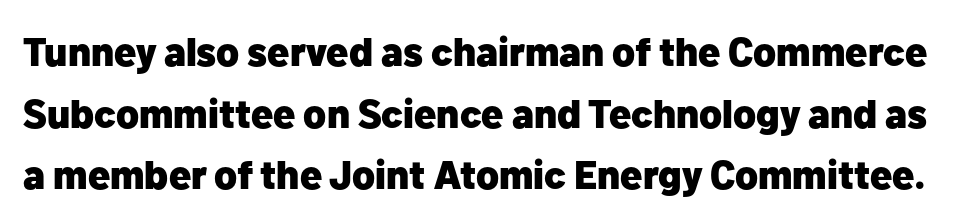
These lines are rendered in a variable-pitch font. Is there much room between lines? A standard amount, neither cramped nor airy. Underline: absent. Each glyph is drawn with heavy, bold strokes.
